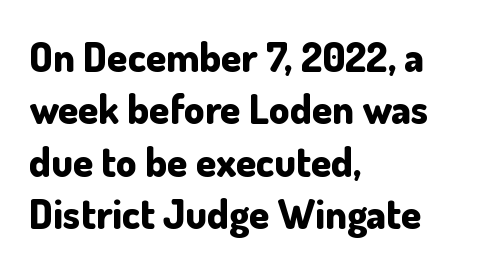
Think of a printed novel: that variable character pitch is what you see here. Alignment: flush left. The specimen reads as upright at a glance. The passage shown is not underscored anywhere.
